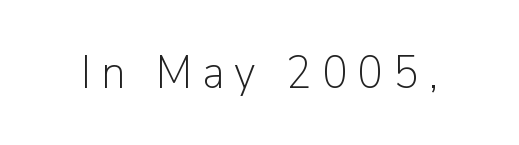
{"serif": "no", "italic": "no", "bold": "no", "weight": "light", "width": "normal", "stroke_contrast": "low", "x_height": "medium", "monospaced": "no", "underline": "no", "letter_spacing": "wide", "letter_spacing_em": 0.21, "glyph_px": 47}
